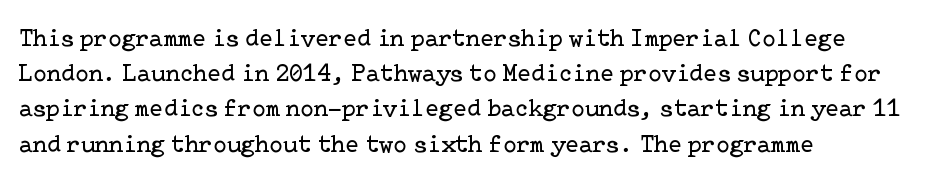
The image shows 25 px text type, upright; set left-aligned, normal line spacing (1.41x), normal letter spacing, not underlined.
